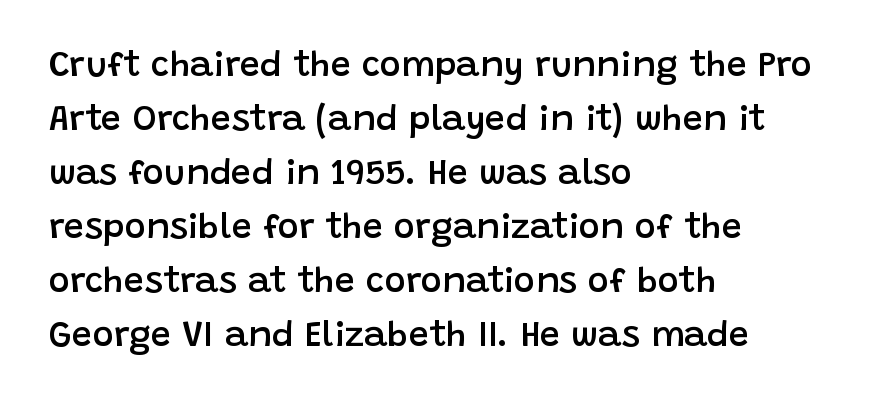
{"serif": "no", "italic": "no", "bold": "semi", "weight": "semibold", "width": "normal", "stroke_contrast": "low", "x_height": "large", "monospaced": "no", "underline": "no", "align": "left", "line_spacing": "normal", "line_spacing_ratio": 1.5, "letter_spacing": "normal", "letter_spacing_em": 0.0, "glyph_px": 36}
